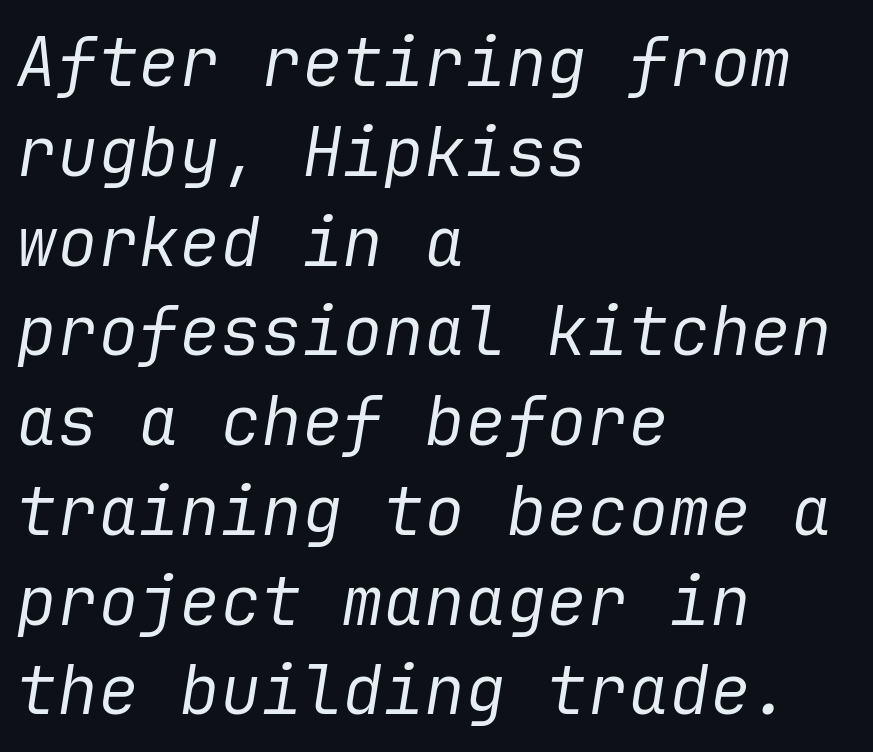
The face looks like a standard text weight, possibly lighter. The space directly below the letters is spotless. The tracking reads as untouched default to a designer's eye. Leading matches the norm, producing a regular column.
